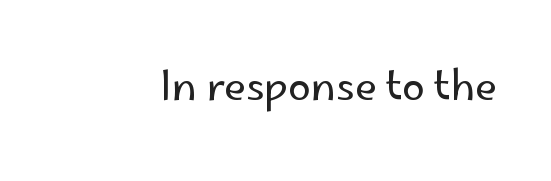
Nobody drew a line under any word here. Proportional: the letters do not fall into vertical columns. Ascenders rise straight up at ninety degrees. The line texture is even and compact thanks to regular tracking. A typesetter would label this face a sans.
